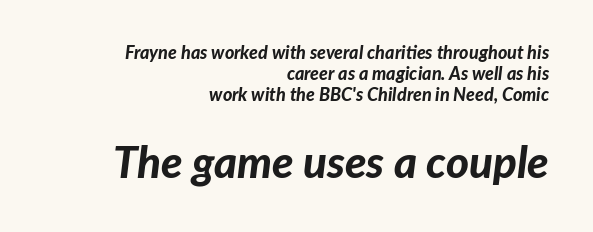
Q: Is the text bold? A: Yes.
Q: Is the text italic (slanted)? A: Yes, it leans right by about 7 degrees.
Q: Is the text underlined? A: No.
Q: How is the paragraph aligned? A: Right-aligned.
Q: Is the spacing between letters normal or unusually wide? A: Normal.
Q: Which block of text is set in a larger size, the first (top) or the second (bottom)? A: The second (bottom) one.
Q: Width (condensed, normal, or wide)? A: Normal.
Q: Stroke contrast? A: Low.
Q: x-height? A: Medium.
Q: Monospaced? A: No.
